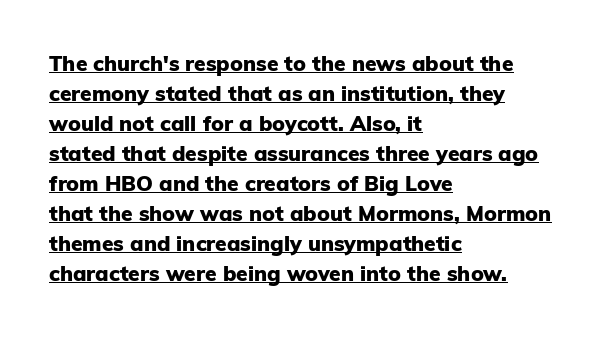
The image shows 21 px bold type, upright; set left-aligned, normal line spacing (1.43x), normal letter spacing, underlined.
